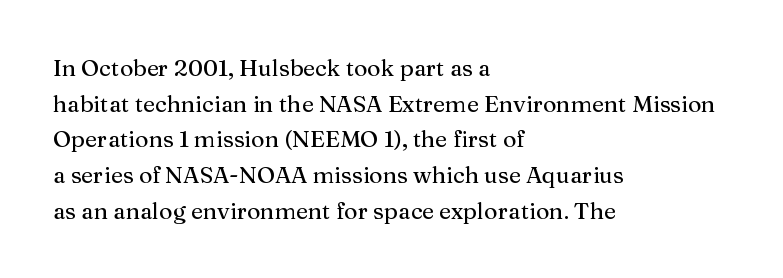
The image shows 23 px text type, upright; set left-aligned, normal line spacing (1.55x), normal letter spacing, not underlined.
